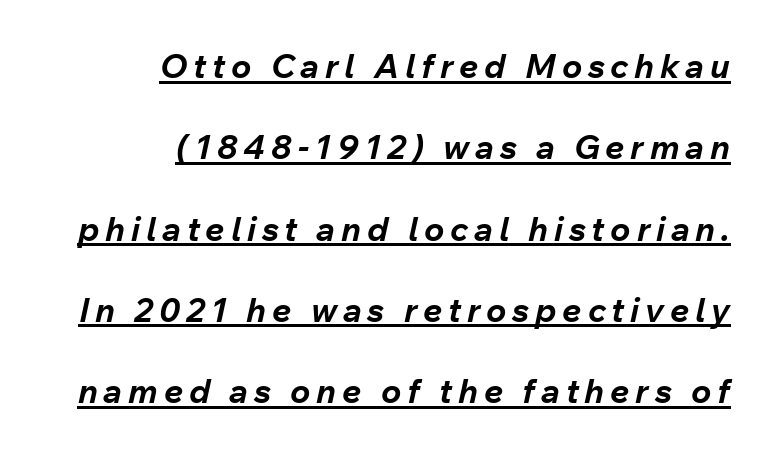
Think of a printed novel: that variable character pitch is what you see here. Each line ends at the same right margin while the left side varies. Stroke thickness is high; the sample reads as a true bold. A typesetter would mark this as italic.
